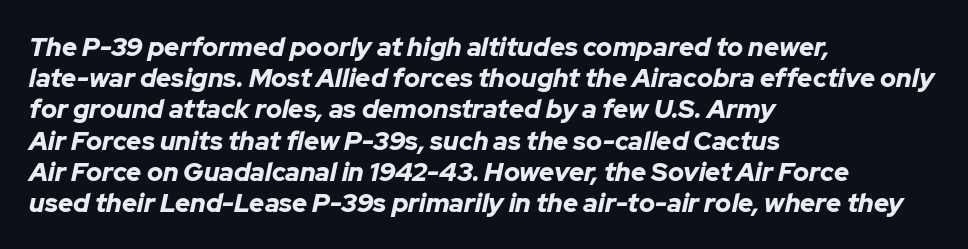
{"italic": "yes", "lean": "right", "slant_degrees": 12, "bold": "yes", "underline": "no", "align": "left", "line_spacing_ratio": 1.2, "letter_spacing": "normal", "letter_spacing_em": 0.0, "glyph_px": 26}
